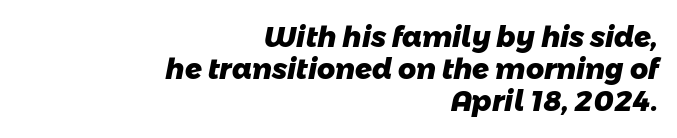
Q: Is the text bold? A: Yes.
Q: Is the typeface a serif or a sans-serif typeface? A: Sans-serif.
Q: Is the text underlined? A: No.
Q: How is the paragraph aligned? A: Right-aligned.
Q: Is the spacing between letters normal or unusually wide? A: Normal.
Q: Is the spacing between lines tight, normal or loose? A: Tight.
Q: Width (condensed, normal, or wide)? A: Normal.
Q: Stroke contrast? A: Low.
Q: x-height? A: Medium.
Q: Monospaced? A: No.
